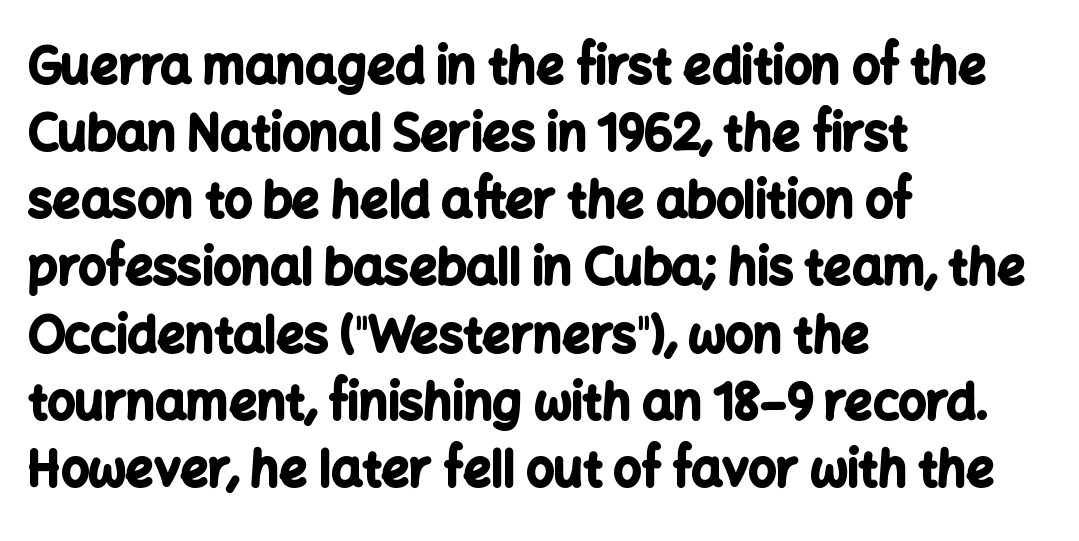
The image shows 49 px bold sans-serif type, upright; set left-aligned, normal line spacing (1.37x), normal letter spacing, not underlined; low stroke contrast and a medium x-height.
